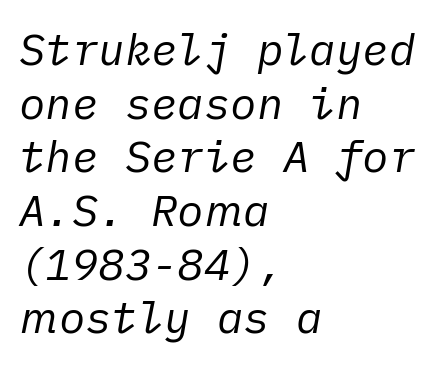
The image shows 44 px regular-weight type, italic (leaning right); set left-aligned, line spacing 1.22x, normal letter spacing, not underlined; low stroke contrast and a medium x-height.
